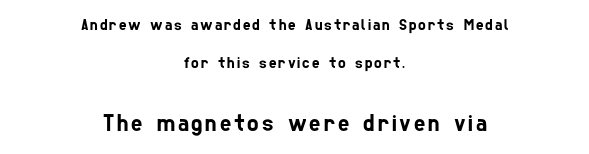
The image shows 24 px text type; set centered, loose line spacing (2.38x), not underlined; the second (bottom) block is 1.5x larger.
